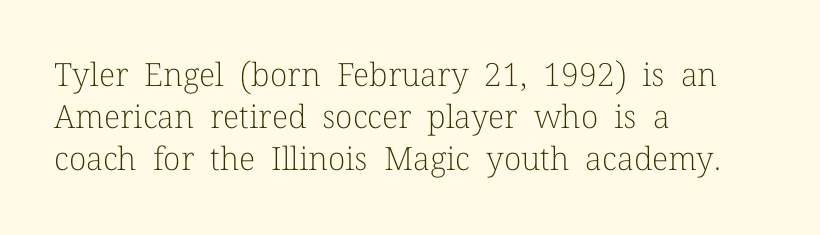
Q: Is the text bold? A: No.
Q: Is the text italic (slanted)? A: No, it is upright.
Q: Is the typeface a serif or a sans-serif typeface? A: Serif.
Q: Is the text underlined? A: No.
Q: How is the paragraph aligned? A: Left-aligned.
Q: Is the spacing between letters normal or unusually wide? A: Normal.
Q: Is the spacing between lines tight, normal or loose? A: Normal.
Q: Width (condensed, normal, or wide)? A: Normal.
Q: Stroke contrast? A: Low.
Q: x-height? A: Medium.
Q: Monospaced? A: No.
